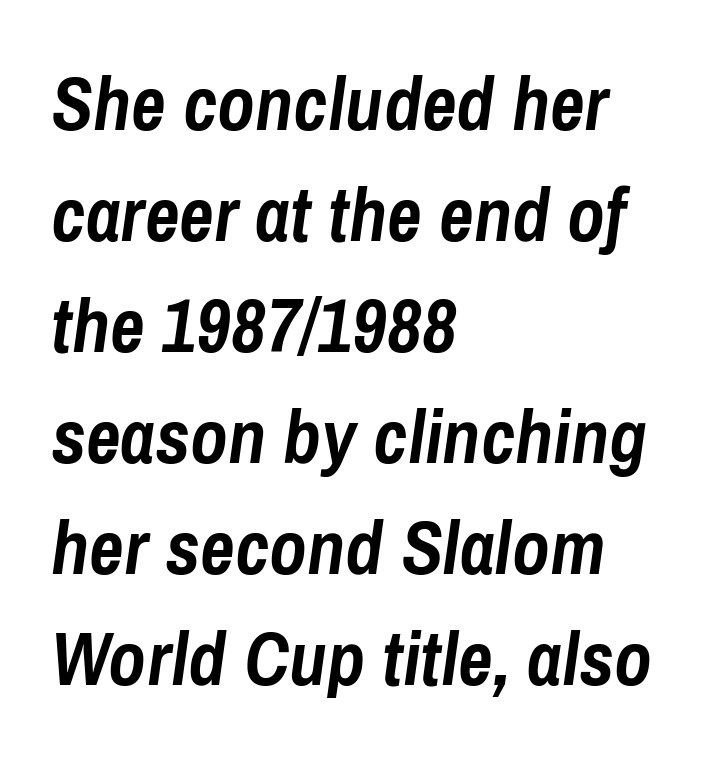
The image shows 76 px semibold, condensed type, italic (leaning right); set left-aligned, normal line spacing (1.46x), normal letter spacing, not underlined; low stroke contrast and a medium x-height.
